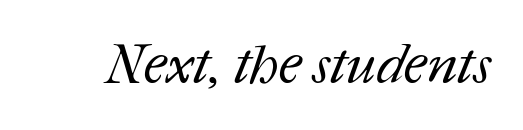
{"bold": "no", "weight": "regular", "width": "normal", "stroke_contrast": "medium", "x_height": "medium", "monospaced": "no", "underline": "no", "letter_spacing": "normal", "letter_spacing_em": 0.0, "glyph_px": 55}
